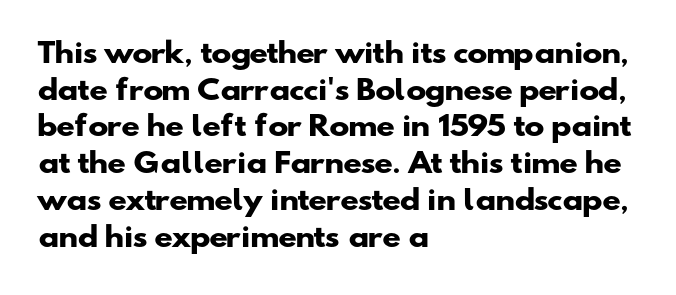
{"bold": "yes", "underline": "no", "align": "left", "line_spacing": "normal", "line_spacing_ratio": 1.36, "letter_spacing": "normal", "letter_spacing_em": 0.0, "glyph_px": 27}
